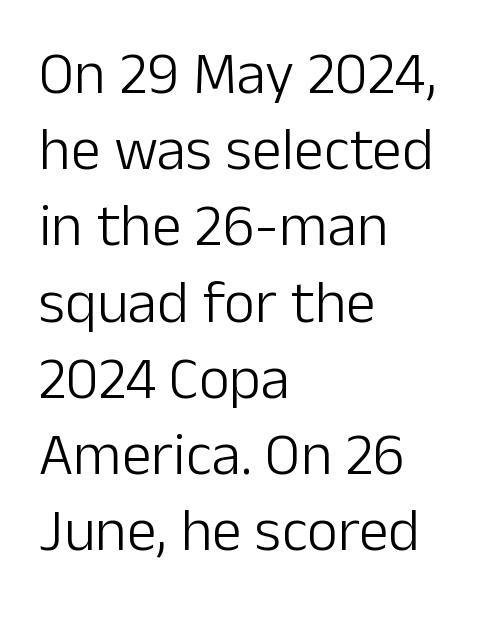
Q: Is the text bold? A: No.
Q: Is the text italic (slanted)? A: No, it is upright.
Q: Is the typeface a serif or a sans-serif typeface? A: Sans-serif.
Q: Is the text underlined? A: No.
Q: How is the paragraph aligned? A: Left-aligned.
Q: Is the spacing between letters normal or unusually wide? A: Normal.
Q: Is the spacing between lines tight, normal or loose? A: Normal.
Q: Width (condensed, normal, or wide)? A: Normal.
Q: Stroke contrast? A: Low.
Q: x-height? A: Medium.
Q: Monospaced? A: No.
